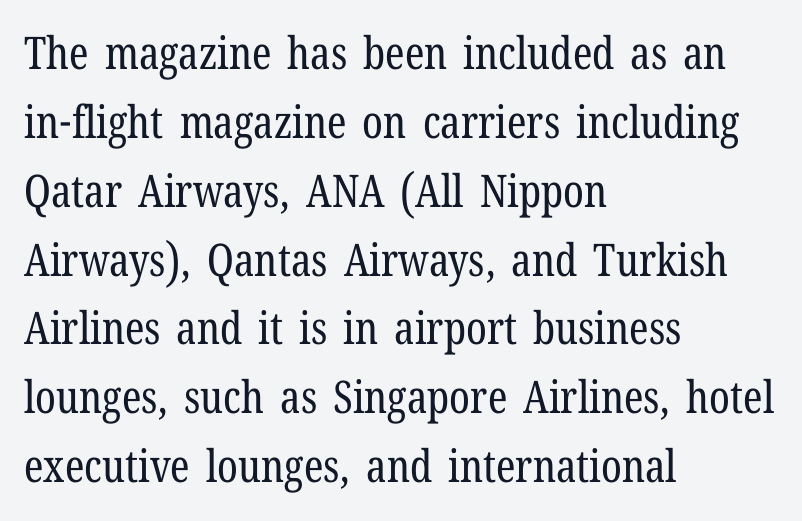
{"serif": "yes", "italic": "no", "bold": "no", "weight": "regular", "width": "condensed", "stroke_contrast": "low", "x_height": "medium", "monospaced": "no", "underline": "no", "align": "left", "line_spacing": "normal", "line_spacing_ratio": 1.53, "letter_spacing": "normal", "letter_spacing_em": 0.0, "glyph_px": 45}
